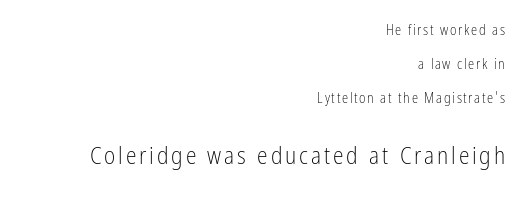
Q: Is the text bold? A: No.
Q: Is the text italic (slanted)? A: No, it is upright.
Q: Is the text underlined? A: No.
Q: How is the paragraph aligned? A: Right-aligned.
Q: Is the spacing between lines tight, normal or loose? A: Loose.
Q: Which block of text is set in a larger size, the first (top) or the second (bottom)? A: The second (bottom) one.
